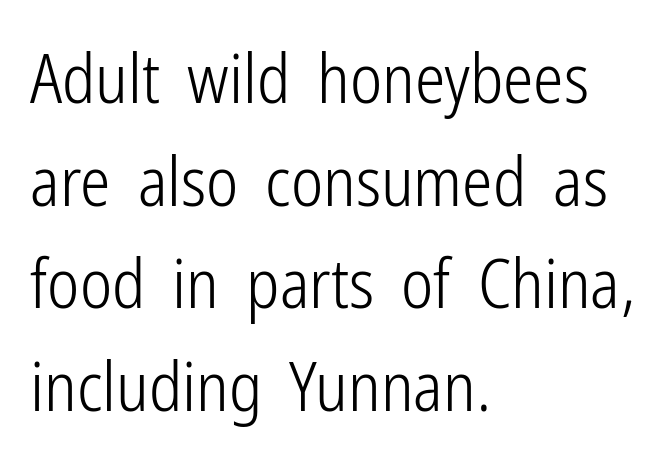
{"serif": "no", "italic": "no", "bold": "no", "weight": "light", "width": "condensed", "stroke_contrast": "low", "x_height": "medium", "monospaced": "no", "underline": "no", "align": "left", "line_spacing": "normal", "line_spacing_ratio": 1.51, "letter_spacing": "normal", "letter_spacing_em": 0.0, "glyph_px": 68}
